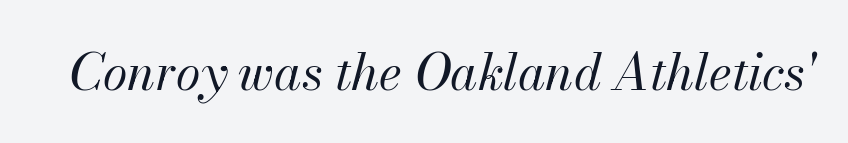
Ink coverage per letter is moderate at most. Has an underline been added? It has not. Nothing unusual about the tracking: characters are spaced as the font intends. You could not count columns in this text — the font is proportionally spaced. The letters are slanted; this is an italic face.
